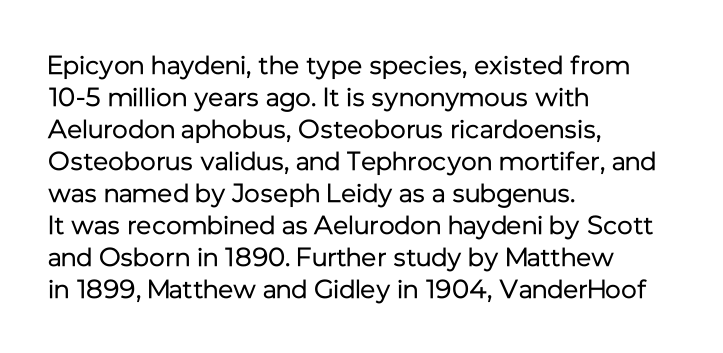
Q: Is the text bold? A: No.
Q: Is the text italic (slanted)? A: No, it is upright.
Q: Is the text underlined? A: No.
Q: How is the paragraph aligned? A: Left-aligned.
Q: Is the spacing between letters normal or unusually wide? A: Normal.
